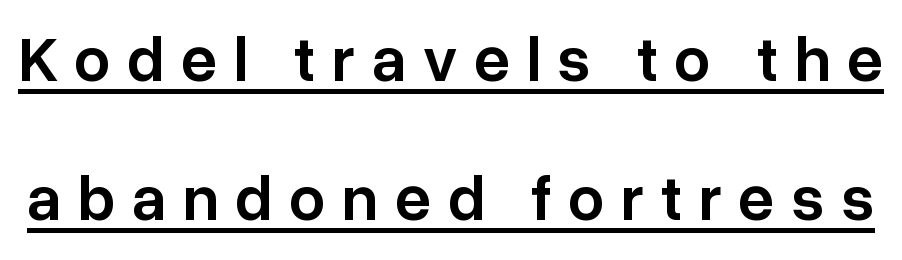
The image shows 64 px semibold sans-serif type, upright; set loose line spacing (2.17x), unusually wide letter spacing (+0.26 em), underlined; low stroke contrast and a medium x-height.
